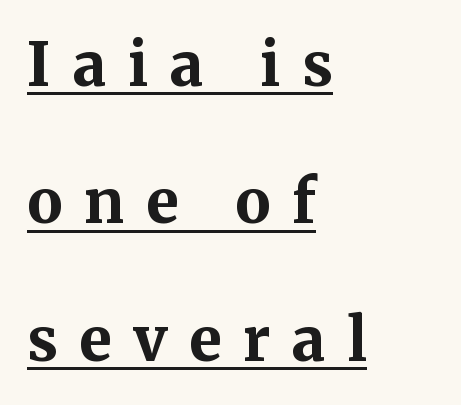
If you drew a ruler down the left edge, every line would touch it. Is this a sans? No — the strokes have serifs. The letters are bold, with thick, heavy strokes. These lines stand farther apart than default settings would place them. Notice how the stems are strictly vertical — no italics here.
